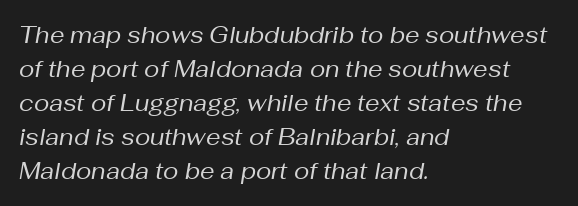
The image shows 23 px text type, italic (leaning right); set left-aligned, normal line spacing (1.48x), normal letter spacing, not underlined.
